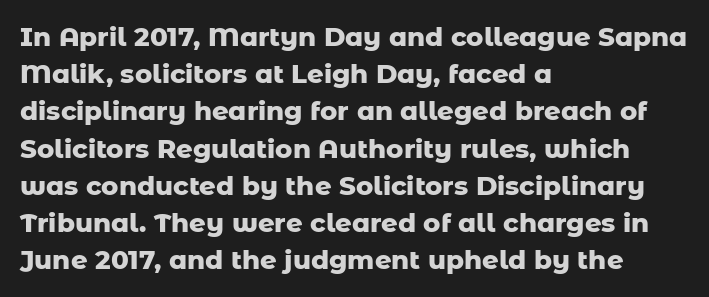
The image shows 26 px bold type, upright; set left-aligned, normal line spacing (1.43x), normal letter spacing, not underlined.
